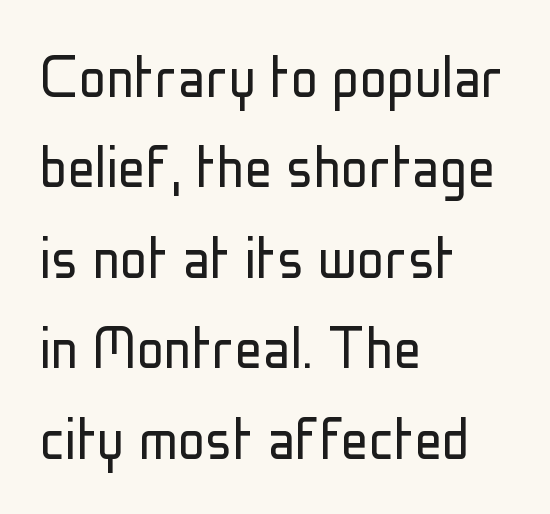
The image shows 69 px light, condensed sans-serif type, upright; set left-aligned, normal line spacing (1.31x), normal letter spacing, not underlined; low stroke contrast and a medium x-height.
